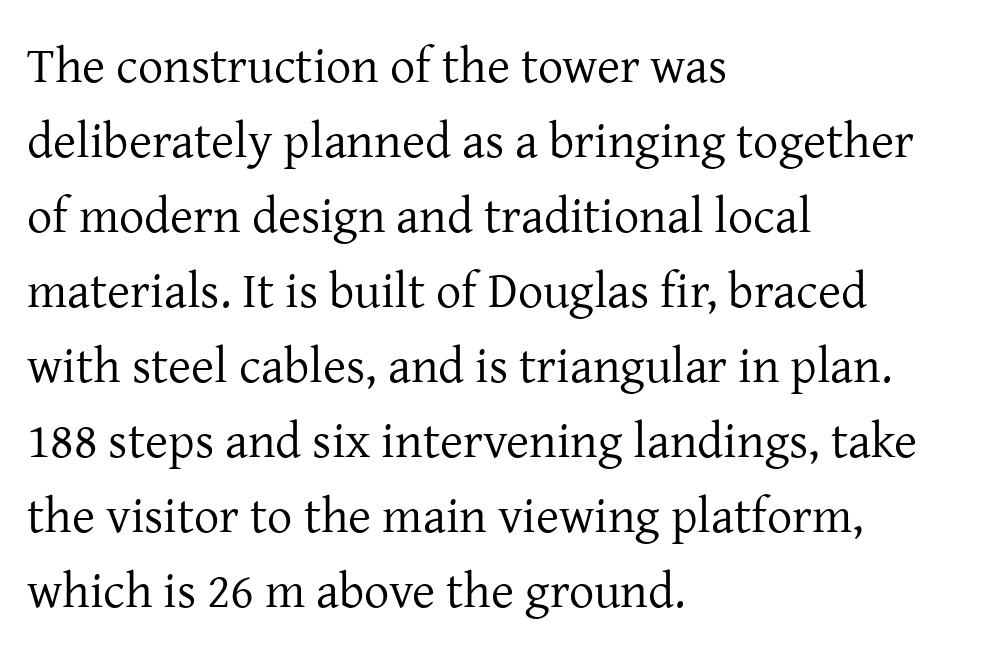
Q: Is the text bold? A: No.
Q: Is the text italic (slanted)? A: No, it is upright.
Q: Is the typeface a serif or a sans-serif typeface? A: Serif.
Q: Is the text underlined? A: No.
Q: How is the paragraph aligned? A: Left-aligned.
Q: Is the spacing between letters normal or unusually wide? A: Normal.
Q: Is the spacing between lines tight, normal or loose? A: Normal.
Q: Width (condensed, normal, or wide)? A: Normal.
Q: Stroke contrast? A: Low.
Q: x-height? A: Medium.
Q: Monospaced? A: No.
